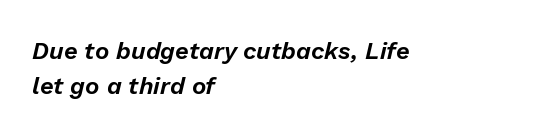
The image shows 24 px text type, italic (leaning right); set left-aligned, normal line spacing (1.47x), normal letter spacing, not underlined.
